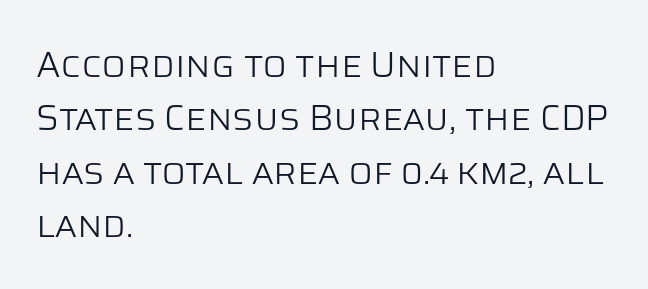
{"serif": "no", "italic": "no", "bold": "no", "weight": "light", "width": "normal", "stroke_contrast": "low", "x_height": "large", "monospaced": "no", "underline": "no", "align": "left", "line_spacing": "normal", "line_spacing_ratio": 1.48, "letter_spacing": "normal", "letter_spacing_em": 0.0, "glyph_px": 36}
